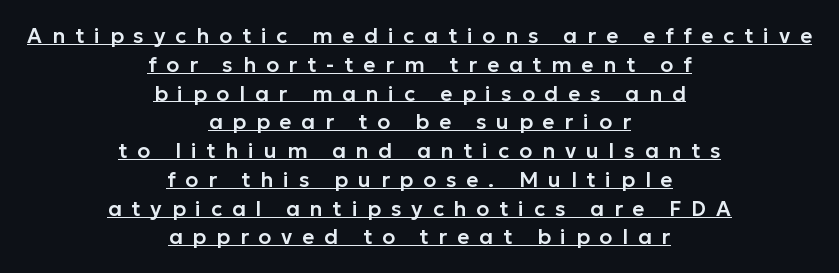
Q: Is the text italic (slanted)? A: No, it is upright.
Q: Is the text underlined? A: Yes.
Q: How is the paragraph aligned? A: Centered.
Q: Is the spacing between letters normal or unusually wide? A: Unusually wide.
Q: Is the spacing between lines tight, normal or loose? A: Normal.
